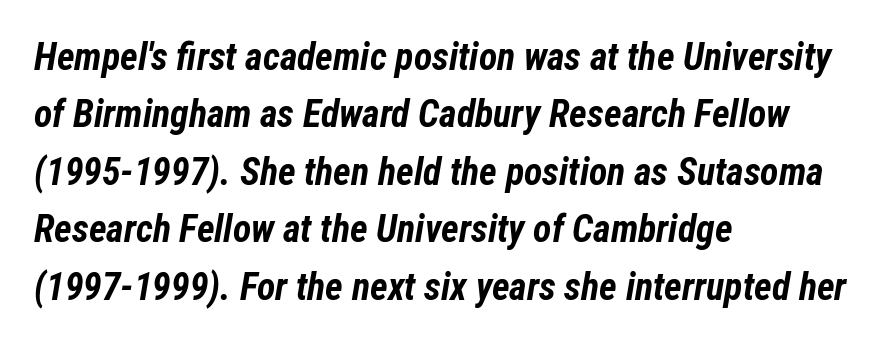
Q: Is the text bold? A: Yes.
Q: Is the text italic (slanted)? A: Yes, it leans right by about 12 degrees.
Q: Is the text underlined? A: No.
Q: How is the paragraph aligned? A: Left-aligned.
Q: Is the spacing between letters normal or unusually wide? A: Normal.
Q: Is the spacing between lines tight, normal or loose? A: Normal.
Q: Width (condensed, normal, or wide)? A: Condensed.
Q: Stroke contrast? A: Low.
Q: x-height? A: Medium.
Q: Monospaced? A: No.
